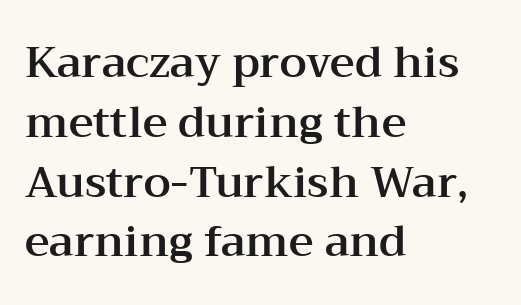
{"serif": "yes", "italic": "no", "width": "wide", "stroke_contrast": "medium", "x_height": "medium", "monospaced": "no", "underline": "no", "align": "left", "line_spacing": "normal", "line_spacing_ratio": 1.39, "letter_spacing": "normal", "letter_spacing_em": 0.0, "glyph_px": 43}
